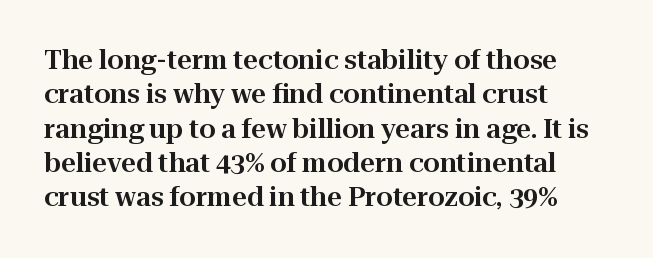
Q: Is the text italic (slanted)? A: No, it is upright.
Q: Is the text underlined? A: No.
Q: How is the paragraph aligned? A: Left-aligned.
Q: Is the spacing between letters normal or unusually wide? A: Normal.
Q: Is the spacing between lines tight, normal or loose? A: Normal.
